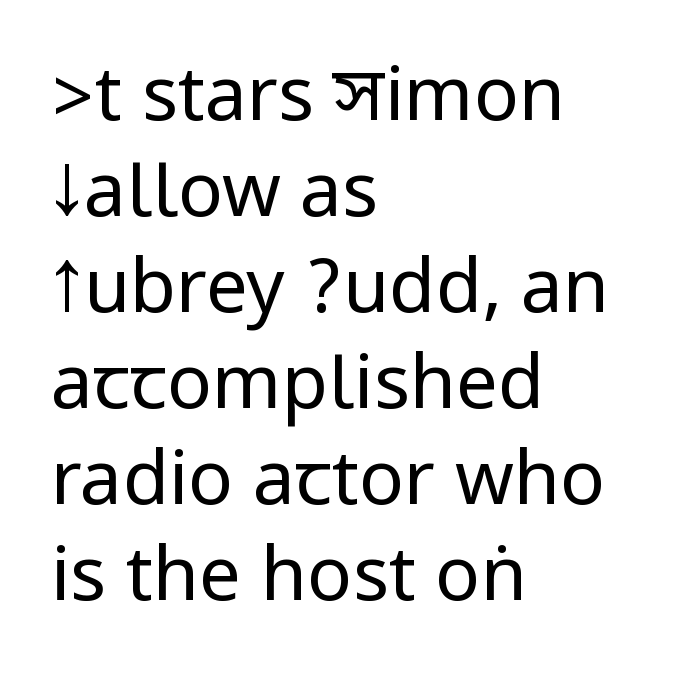
The image shows 75 px regular-weight, condensed sans-serif type, upright; set left-aligned, normal line spacing (1.28x), normal letter spacing, not underlined; low stroke contrast.
